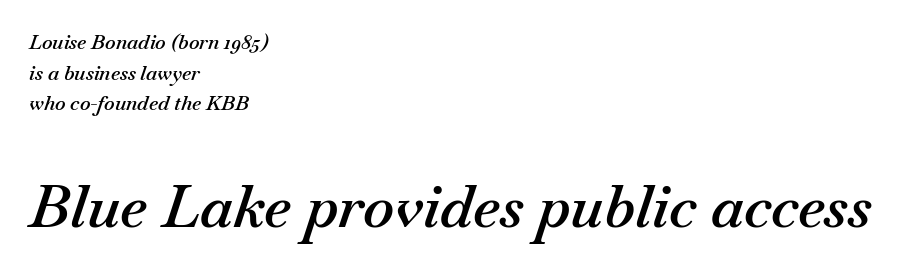
Q: Is the text bold? A: Semi-bold.
Q: Is the text italic (slanted)? A: Yes, it leans right by about 18 degrees.
Q: Is the text underlined? A: No.
Q: How is the paragraph aligned? A: Left-aligned.
Q: Is the spacing between letters normal or unusually wide? A: Normal.
Q: Is the spacing between lines tight, normal or loose? A: Normal.
Q: Which block of text is set in a larger size, the first (top) or the second (bottom)? A: The second (bottom) one.
Q: Width (condensed, normal, or wide)? A: Normal.
Q: Stroke contrast? A: Medium.
Q: x-height? A: Small.
Q: Monospaced? A: No.
